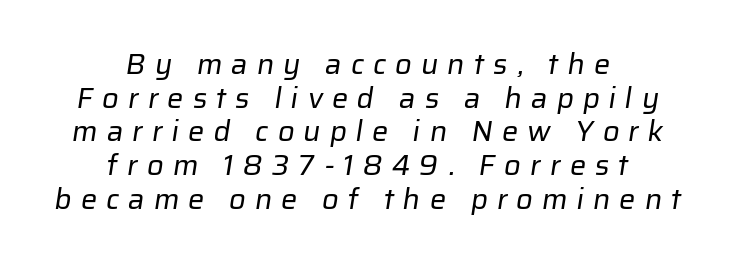
The image shows 29 px regular-weight sans-serif type; set centered, line spacing 1.16x, unusually wide letter spacing (+0.31 em), not underlined; low stroke contrast and a medium x-height.
